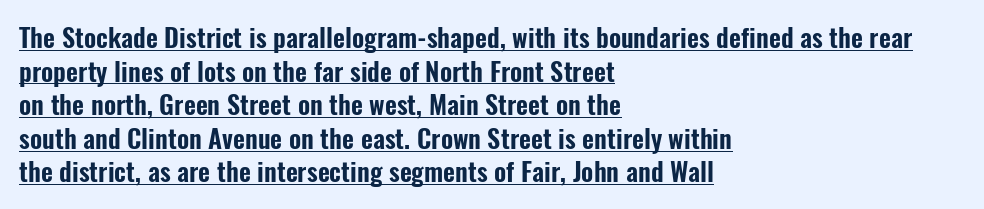
In terms of leading, this rendering sits right in the middle. The paragraph shown leans on its left margin. What stands out about the letter spacing? Nothing — it is the standard amount. This sample uses an upright cut, with every glyph sitting square on the baseline. Emphasis is given by a line drawn under the lettering.
